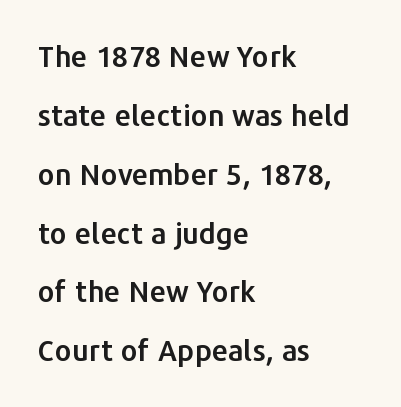
Q: Is the text italic (slanted)? A: No, it is upright.
Q: Is the typeface a serif or a sans-serif typeface? A: Sans-serif.
Q: Is the text underlined? A: No.
Q: How is the paragraph aligned? A: Left-aligned.
Q: Is the spacing between letters normal or unusually wide? A: Normal.
Q: Is the spacing between lines tight, normal or loose? A: Loose.
Q: Width (condensed, normal, or wide)? A: Normal.
Q: Stroke contrast? A: Low.
Q: x-height? A: Medium.
Q: Monospaced? A: No.
